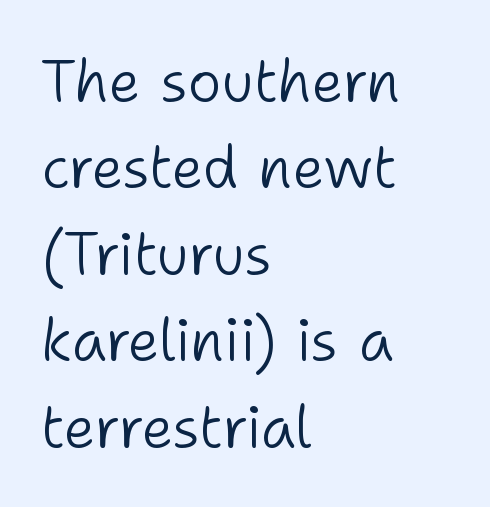
The image shows 58 px light sans-serif type, upright; set left-aligned, normal line spacing (1.49x), normal letter spacing, not underlined; low stroke contrast and a medium x-height.
